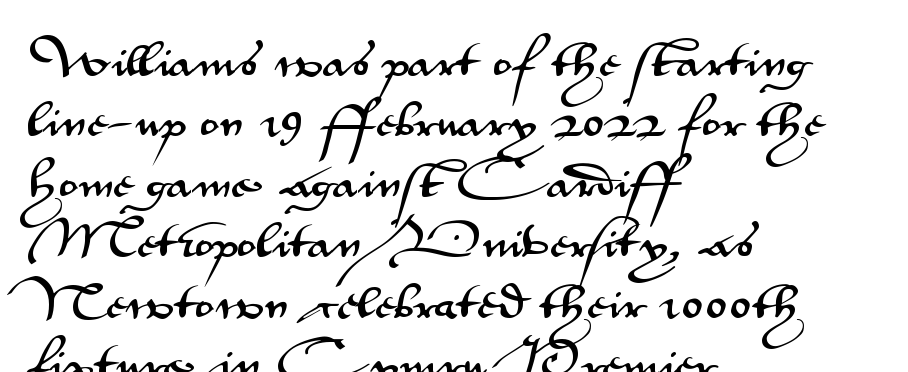
{"serif": "no", "width": "wide", "stroke_contrast": "medium", "x_height": "small", "monospaced": "no", "underline": "no", "align": "left", "line_spacing": "normal", "line_spacing_ratio": 1.51, "letter_spacing": "normal", "letter_spacing_em": 0.0, "glyph_px": 40}
